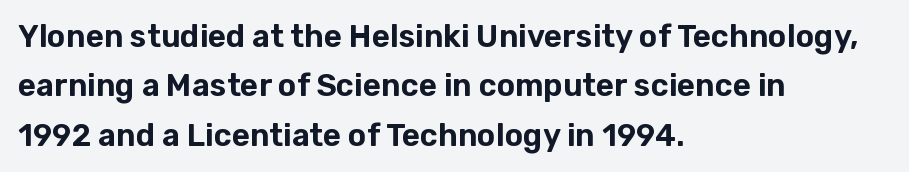
{"serif": "no", "italic": "no", "width": "normal", "stroke_contrast": "low", "x_height": "medium", "monospaced": "no", "underline": "no", "align": "left", "line_spacing": "normal", "line_spacing_ratio": 1.59, "letter_spacing": "normal", "letter_spacing_em": 0.0, "glyph_px": 31}
